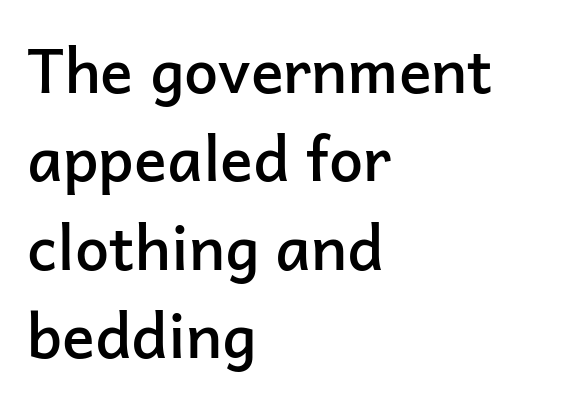
You could not count columns in this text — the font is proportionally spaced. The typeface chosen for these lines omits serifs. A somewhat darkened texture: the type is semibold rather than bold. The lines sit at an ordinary, default distance from one another.
